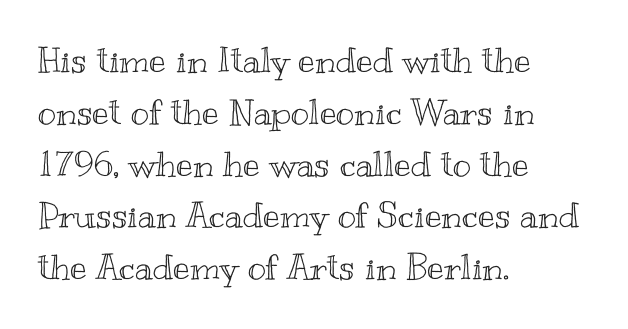
The image shows 35 px wide type, upright; set left-aligned, normal line spacing (1.48x), normal letter spacing, not underlined; a small x-height.
